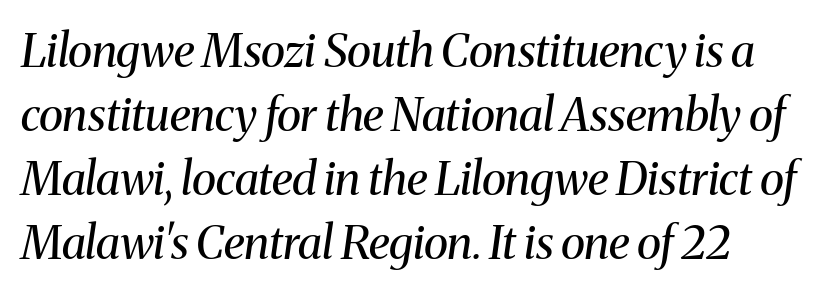
The image shows 46 px regular-weight serif type, italic (leaning right); set left-aligned, normal line spacing (1.39x), normal letter spacing, not underlined; medium stroke contrast and a medium x-height.
